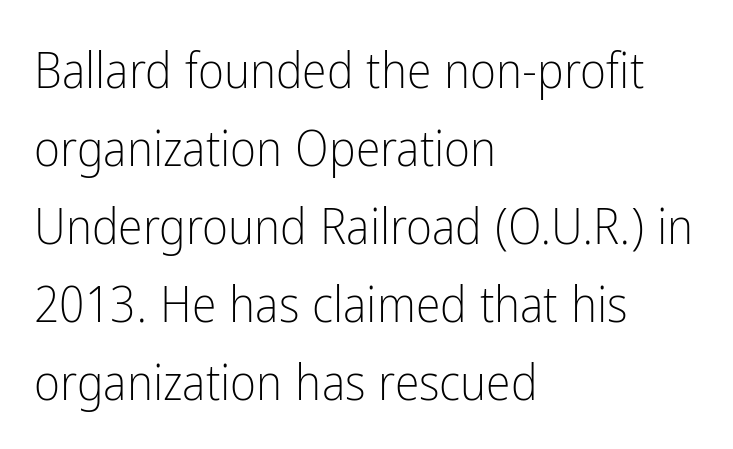
Q: Is the text bold? A: No.
Q: Is the text italic (slanted)? A: No, it is upright.
Q: Is the typeface a serif or a sans-serif typeface? A: Sans-serif.
Q: Is the text underlined? A: No.
Q: How is the paragraph aligned? A: Left-aligned.
Q: Is the spacing between letters normal or unusually wide? A: Normal.
Q: Is the spacing between lines tight, normal or loose? A: Normal.
Q: Width (condensed, normal, or wide)? A: Condensed.
Q: Stroke contrast? A: Low.
Q: x-height? A: Medium.
Q: Monospaced? A: No.
